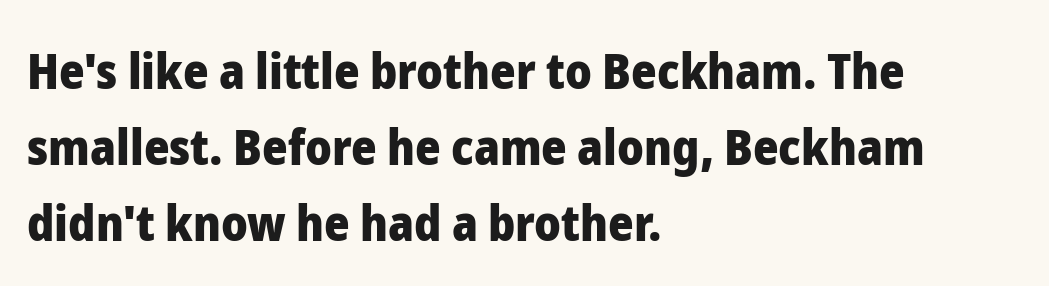
{"serif": "no", "italic": "no", "bold": "yes", "weight": "heavy", "width": "normal", "stroke_contrast": "low", "x_height": "medium", "monospaced": "no", "underline": "no", "align": "left", "line_spacing": "normal", "line_spacing_ratio": 1.55, "letter_spacing": "normal", "letter_spacing_em": 0.0, "glyph_px": 49}
